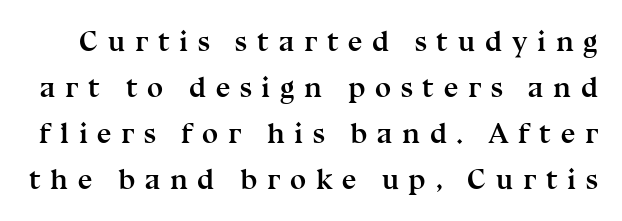
{"serif": "yes", "italic": "no", "bold": "yes", "weight": "semibold", "width": "normal", "stroke_contrast": "medium", "x_height": "medium", "monospaced": "no", "underline": "no", "line_spacing": "normal", "line_spacing_ratio": 1.59, "letter_spacing": "wide", "letter_spacing_em": 0.33, "glyph_px": 29}
